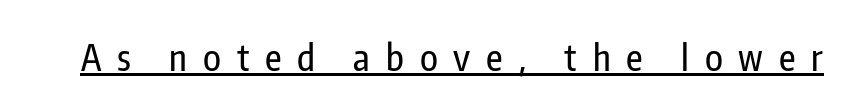
Q: Is the text italic (slanted)? A: No, it is upright.
Q: Is the typeface a serif or a sans-serif typeface? A: Sans-serif.
Q: Is the text underlined? A: Yes.
Q: Is the spacing between letters normal or unusually wide? A: Unusually wide.
Q: Width (condensed, normal, or wide)? A: Condensed.
Q: Stroke contrast? A: Low.
Q: x-height? A: Medium.
Q: Monospaced? A: No.
